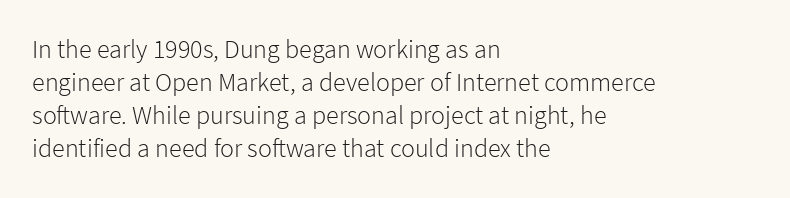
{"italic": "no", "bold": "no", "underline": "no", "align": "left", "line_spacing": "normal", "line_spacing_ratio": 1.27, "letter_spacing": "normal", "letter_spacing_em": 0.0, "glyph_px": 26}
